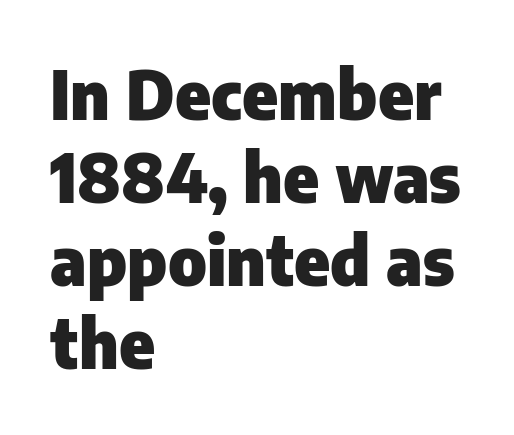
The image shows 67 px heavy sans-serif type, upright; set left-aligned, line spacing 1.24x, normal letter spacing, not underlined; low stroke contrast and a medium x-height.
